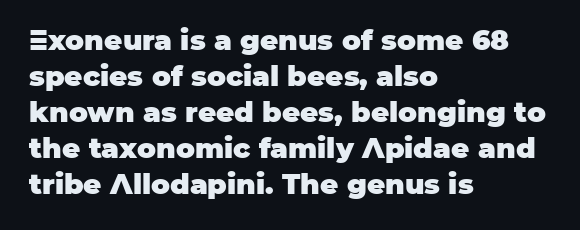
The image shows 28 px heavy sans-serif type, upright; set left-aligned, normal line spacing (1.29x), normal letter spacing, not underlined; low stroke contrast and a large x-height.
